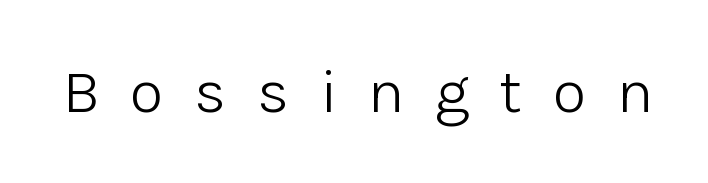
The gaps between neighbouring characters are conspicuously large. Vertical strokes here are truly vertical. Stem width sits at or under what a default text font uses. Serifs: no, the terminals of the letterforms are clean. Is this a fixed-width face? No — the glyphs have proportional, varying widths.
